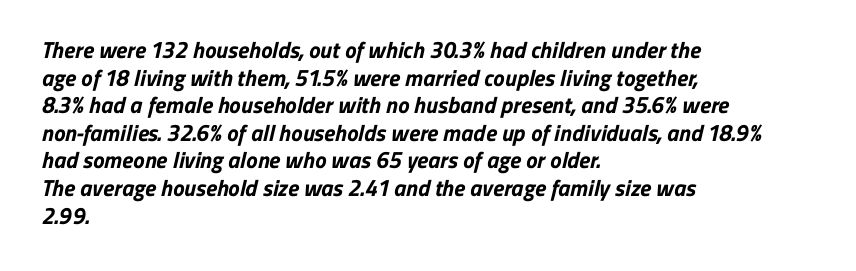
Q: Is the text bold? A: Yes.
Q: Is the text underlined? A: No.
Q: How is the paragraph aligned? A: Left-aligned.
Q: Is the spacing between letters normal or unusually wide? A: Normal.
